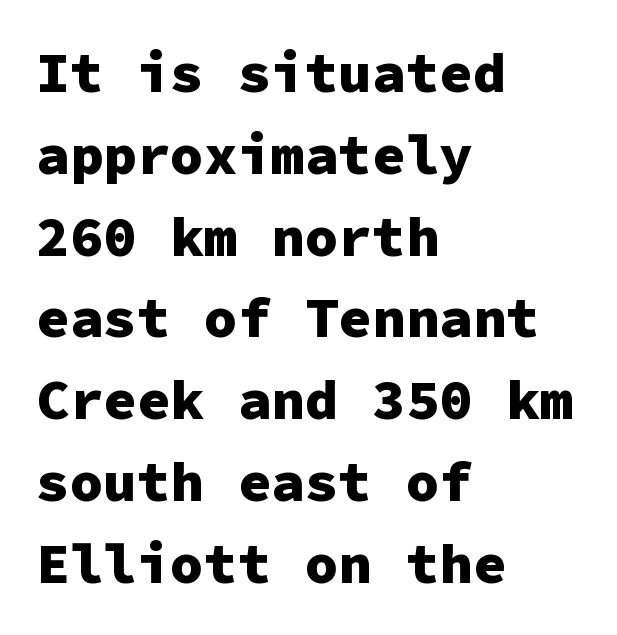
The image shows 56 px heavy sans-serif type, upright, monospaced; set left-aligned, normal line spacing (1.46x), normal letter spacing, not underlined; low stroke contrast and a medium x-height.
